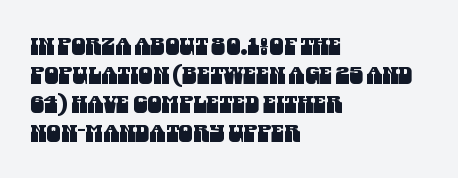
Glyph-to-glyph distance matches everyday printed text. Short and long lines alike share a common starting point at left. Check the space under the baseline: it is left empty. These lines sit exactly where default settings would place them.
